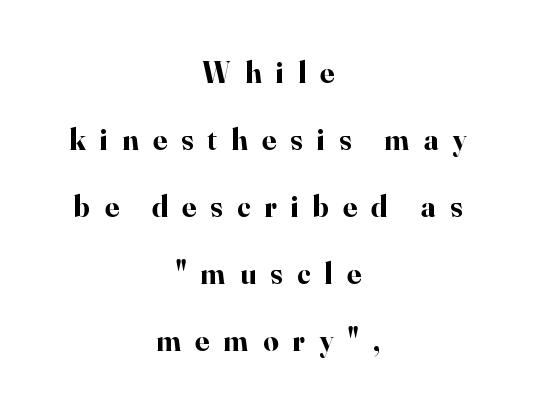
Q: Is the text bold? A: Yes.
Q: Is the text italic (slanted)? A: No, it is upright.
Q: Is the typeface a serif or a sans-serif typeface? A: Serif.
Q: Is the text underlined? A: No.
Q: How is the paragraph aligned? A: Centered.
Q: Is the spacing between letters normal or unusually wide? A: Unusually wide.
Q: Is the spacing between lines tight, normal or loose? A: Loose.
Q: Width (condensed, normal, or wide)? A: Normal.
Q: Stroke contrast? A: High.
Q: x-height? A: Small.
Q: Monospaced? A: No.
